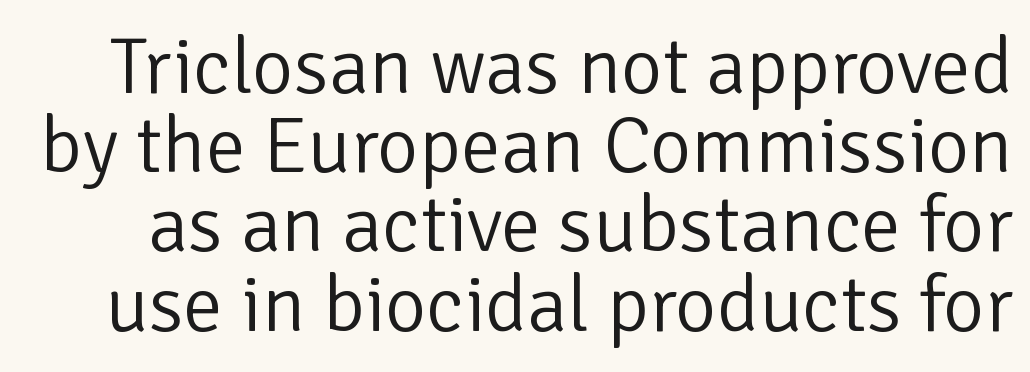
The image shows 80 px light sans-serif type, upright; set tight line spacing (0.99x), normal letter spacing, not underlined; low stroke contrast and a medium x-height.
